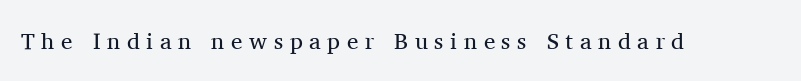
Lines of text with bare space underneath. The weight would be labelled regular, book, light, or lighter still. Do the letters lean? They stand straight. Observe the wide spacing: letters keep a clear distance from each other.
